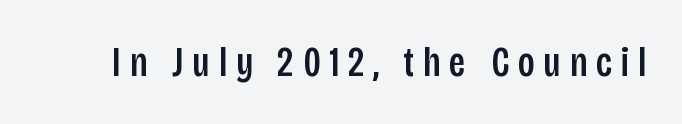
The string is rendered with underlining switched off. This is the regular roman posture of the typeface. The rendering inserts visible extra space after every character. The face used here is proportionally spaced, like ordinary book or web type. Stroke terminals: plain, sans-serif.
